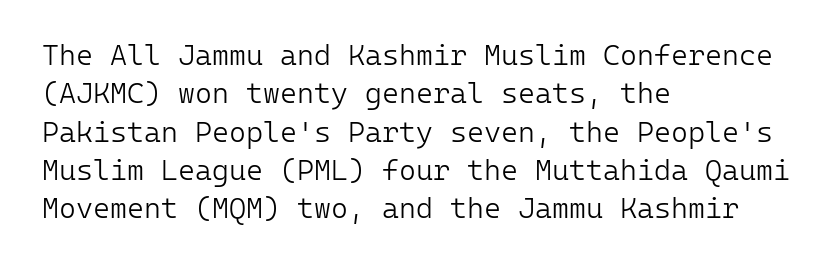
{"serif": "no", "italic": "no", "bold": "no", "weight": "light", "width": "normal", "stroke_contrast": "low", "x_height": "medium", "monospaced": "yes", "underline": "no", "align": "left", "line_spacing": "normal", "line_spacing_ratio": 1.32, "letter_spacing": "normal", "letter_spacing_em": 0.0, "glyph_px": 29}
